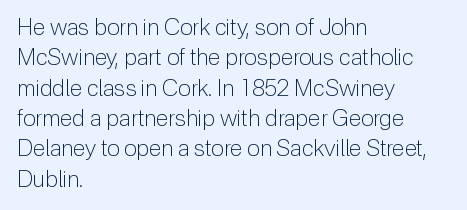
Q: Is the text bold? A: No.
Q: Is the text italic (slanted)? A: No, it is upright.
Q: Is the text underlined? A: No.
Q: How is the paragraph aligned? A: Left-aligned.
Q: Is the spacing between letters normal or unusually wide? A: Normal.
Q: Is the spacing between lines tight, normal or loose? A: Normal.
